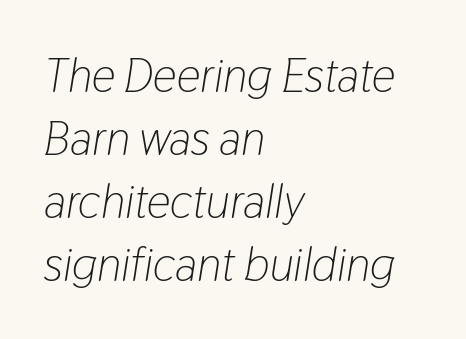
{"italic": "yes", "lean": "right", "slant_degrees": 9, "bold": "no", "weight": "light", "width": "condensed", "stroke_contrast": "low", "x_height": "medium", "monospaced": "no", "underline": "no", "align": "left", "line_spacing": "normal", "line_spacing_ratio": 1.34, "letter_spacing": "normal", "letter_spacing_em": 0.0, "glyph_px": 47}
